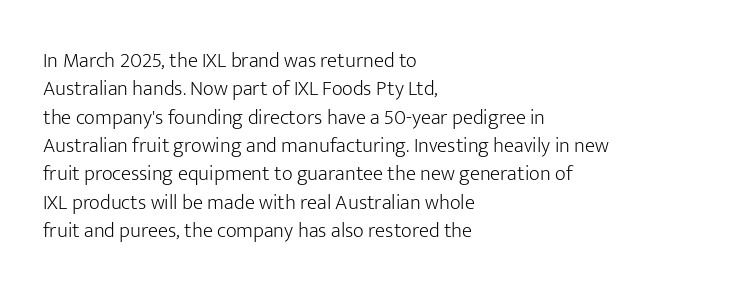
{"italic": "no", "bold": "no", "underline": "no", "align": "left", "line_spacing": "normal", "line_spacing_ratio": 1.35, "letter_spacing": "normal", "letter_spacing_em": 0.0, "glyph_px": 21}
